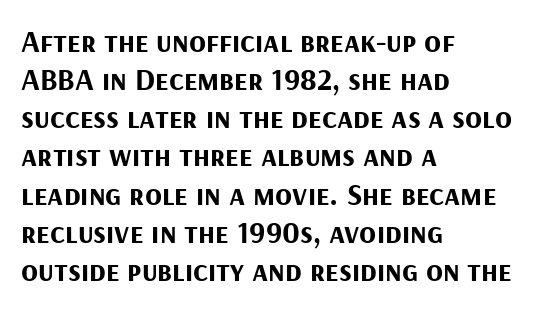
{"serif": "no", "italic": "no", "bold": "yes", "weight": "bold", "width": "normal", "stroke_contrast": "medium", "x_height": "medium", "monospaced": "no", "underline": "no", "align": "left", "line_spacing_ratio": 1.23, "letter_spacing": "normal", "letter_spacing_em": 0.0, "glyph_px": 31}
